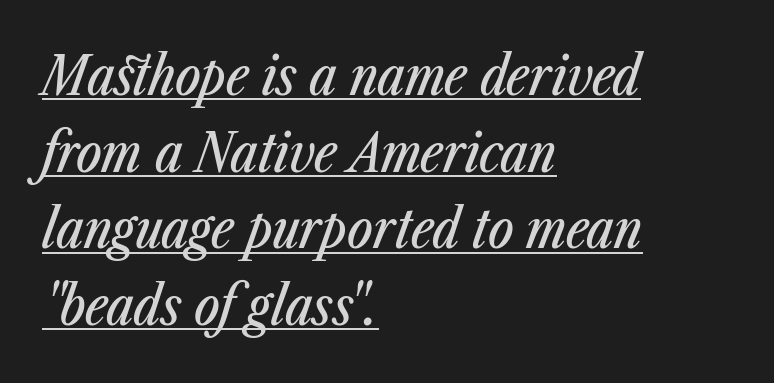
The image shows 54 px condensed type, italic (leaning right); set left-aligned, normal line spacing (1.42x), normal letter spacing, underlined; low stroke contrast and a medium x-height.
